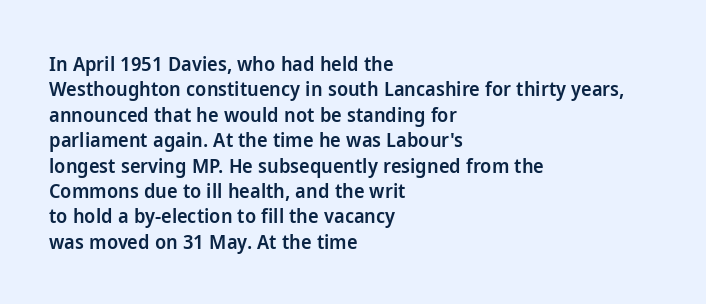
The image shows 20 px text type, upright; set left-aligned, normal line spacing (1.27x), normal letter spacing, not underlined.
